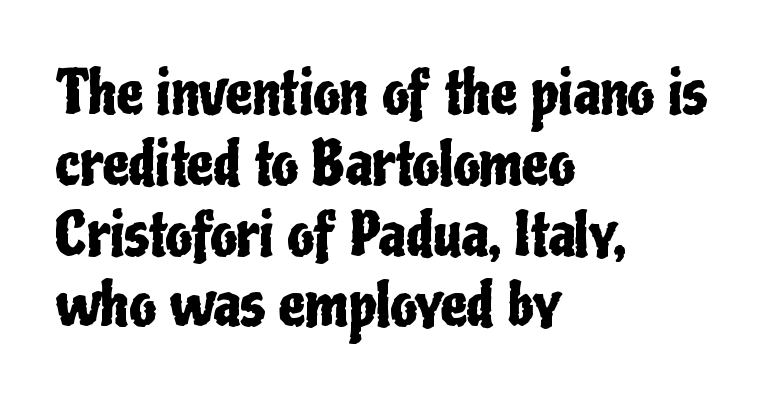
Q: Is the text italic (slanted)? A: No, it is upright.
Q: Is the typeface a serif or a sans-serif typeface? A: Sans-serif.
Q: Is the text underlined? A: No.
Q: How is the paragraph aligned? A: Left-aligned.
Q: Is the spacing between letters normal or unusually wide? A: Normal.
Q: Width (condensed, normal, or wide)? A: Condensed.
Q: Stroke contrast? A: Low.
Q: x-height? A: Medium.
Q: Monospaced? A: No.
